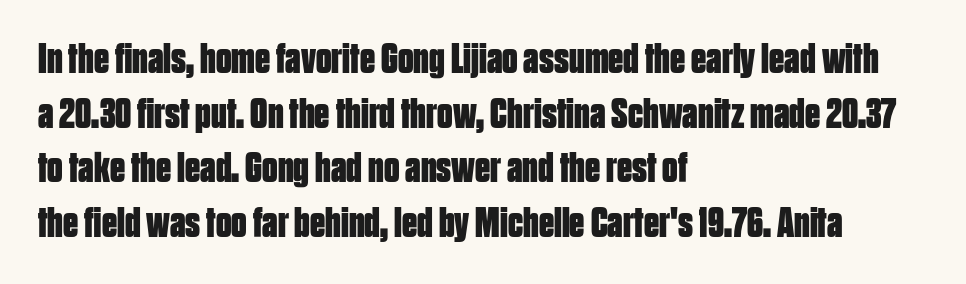
The image shows 43 px bold, condensed sans-serif type, upright; set left-aligned, normal line spacing (1.27x), normal letter spacing, not underlined; low stroke contrast and a large x-height.
